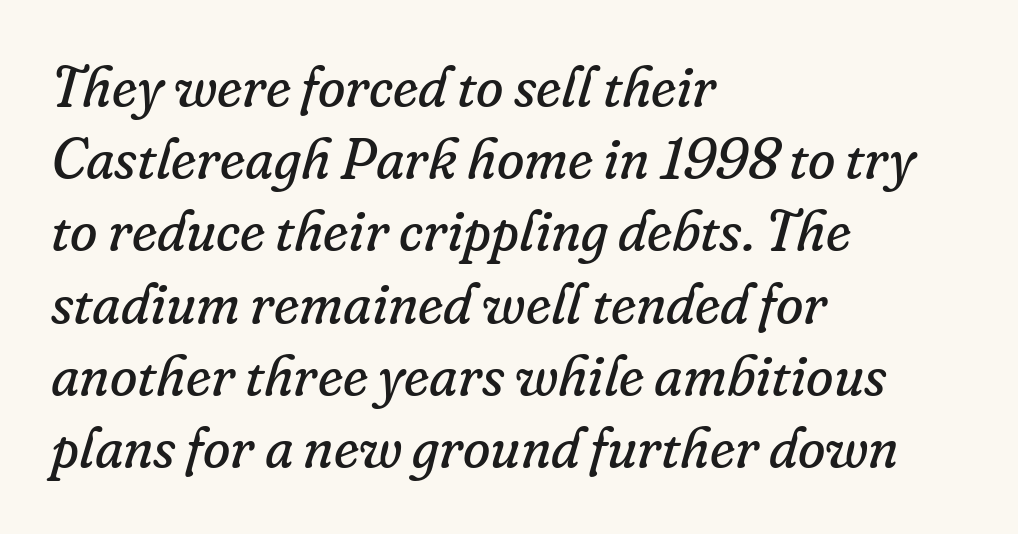
Has an underline been added? It has not. The typesetter chose a ragged-right arrangement here. Small tapered or slab feet sit at the stroke ends, so this counts as serif. Proportional: the letters do not fall into vertical columns.
